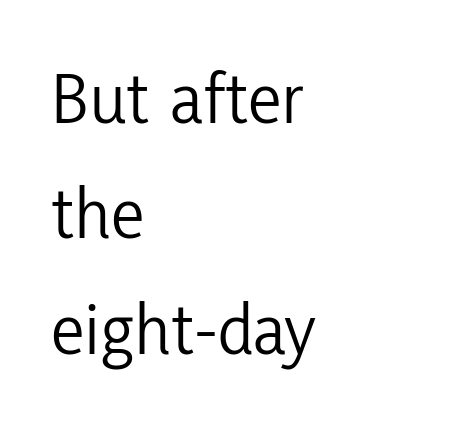
Q: Is the text bold? A: No.
Q: Is the text italic (slanted)? A: No, it is upright.
Q: Is the typeface a serif or a sans-serif typeface? A: Sans-serif.
Q: Is the text underlined? A: No.
Q: How is the paragraph aligned? A: Left-aligned.
Q: Is the spacing between letters normal or unusually wide? A: Normal.
Q: Is the spacing between lines tight, normal or loose? A: Normal.
Q: Width (condensed, normal, or wide)? A: Condensed.
Q: Stroke contrast? A: Low.
Q: x-height? A: Medium.
Q: Monospaced? A: No.
